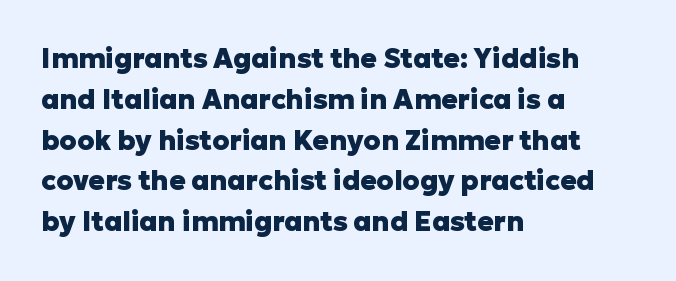
The image shows 27 px bold type, upright; set left-aligned, normal line spacing (1.51x), normal letter spacing, not underlined.
